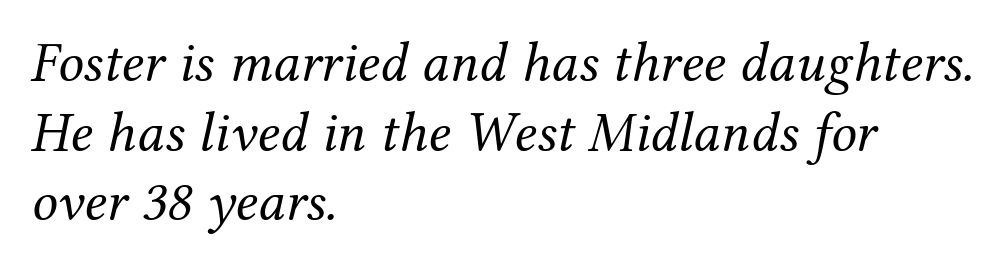
Q: Is the text bold? A: No.
Q: Is the text italic (slanted)? A: Yes, it leans right by about 12 degrees.
Q: Is the typeface a serif or a sans-serif typeface? A: Serif.
Q: Is the text underlined? A: No.
Q: How is the paragraph aligned? A: Left-aligned.
Q: Is the spacing between letters normal or unusually wide? A: Normal.
Q: Width (condensed, normal, or wide)? A: Normal.
Q: Stroke contrast? A: Medium.
Q: x-height? A: Medium.
Q: Monospaced? A: No.
